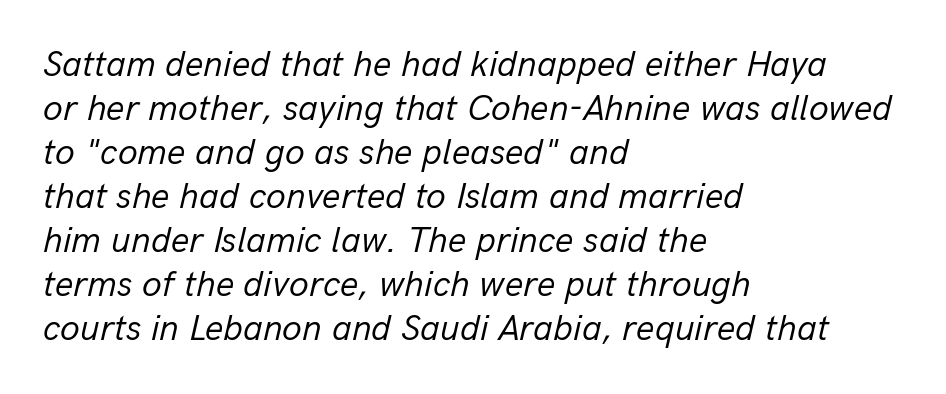
The image shows 36 px regular-weight type, italic (leaning right); set left-aligned, line spacing 1.22x, normal letter spacing, not underlined; low stroke contrast and a medium x-height.
